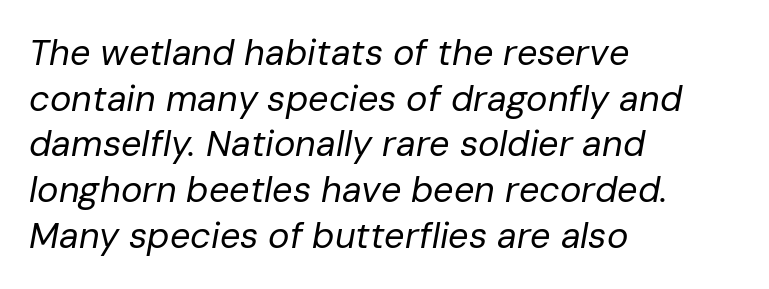
The image shows 36 px regular-weight type, italic (leaning right); set left-aligned, normal line spacing (1.27x), normal letter spacing, not underlined; low stroke contrast and a medium x-height.
